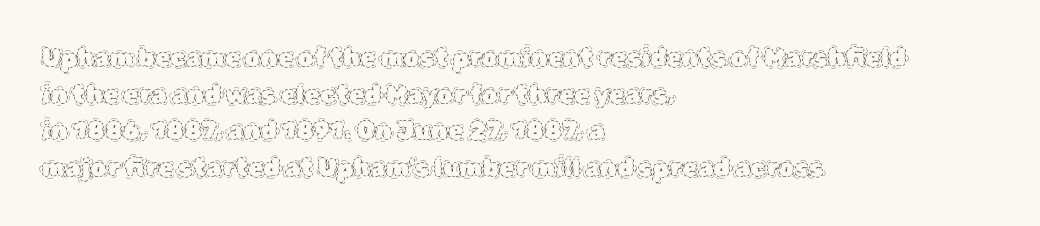
{"italic": "no", "bold": "no", "underline": "no", "align": "left", "line_spacing": "normal", "line_spacing_ratio": 1.47, "letter_spacing": "normal", "letter_spacing_em": 0.0, "glyph_px": 25}
